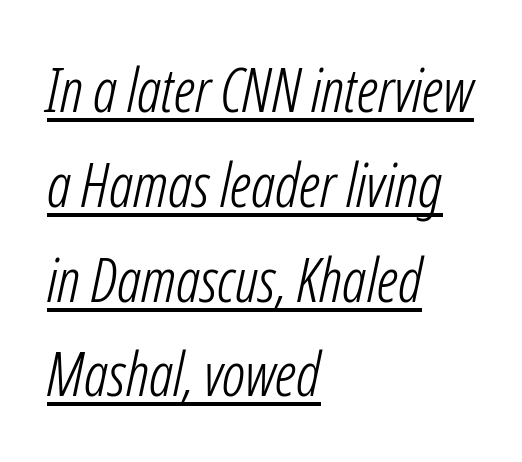
The image shows 60 px light, condensed type, italic (leaning right); set left-aligned, normal line spacing (1.58x), normal letter spacing, underlined; low stroke contrast and a medium x-height.
